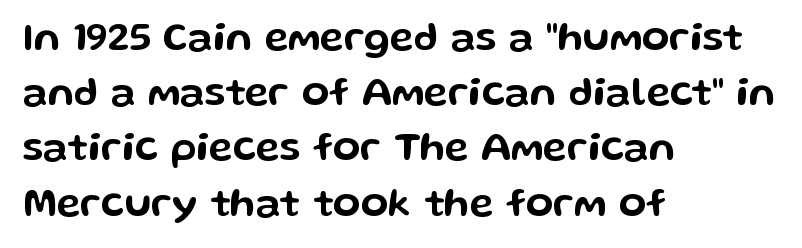
Horizontal alignment here is leftward, the default for most running prose. Spacing verdict: proportional, widths tailored to each character. Standard letterfit; no display-style spreading of the glyphs. In terms of leading, this rendering sits right in the middle. The glyphs in this specimen are sans serif. Clear beneath every line of the passage.
